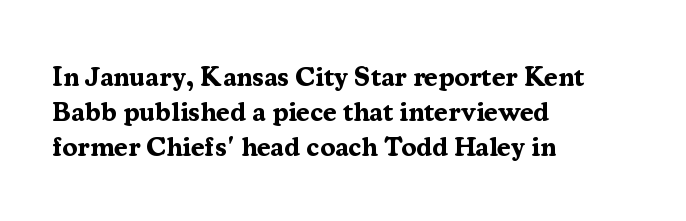
{"italic": "no", "bold": "yes", "underline": "no", "align": "left", "line_spacing": "normal", "line_spacing_ratio": 1.3, "letter_spacing": "normal", "letter_spacing_em": 0.0, "glyph_px": 27}
